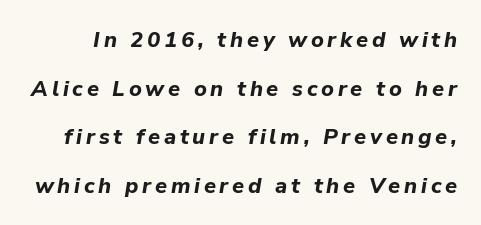
Q: Is the text bold? A: Yes.
Q: Is the text italic (slanted)? A: Yes, it leans right by about 9 degrees.
Q: Is the text underlined? A: No.
Q: Is the spacing between lines tight, normal or loose? A: Loose.
